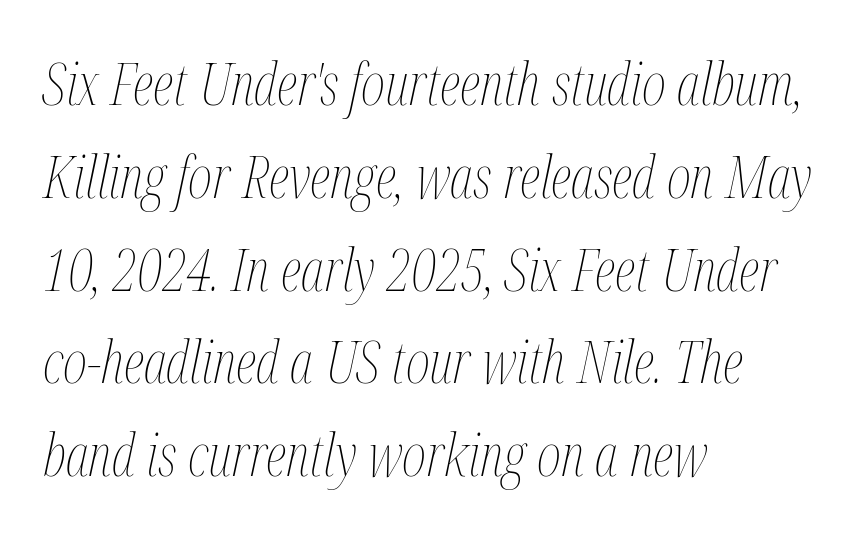
{"italic": "yes", "lean": "right", "slant_degrees": 12, "bold": "no", "weight": "thin", "width": "condensed", "stroke_contrast": "medium", "x_height": "medium", "monospaced": "no", "underline": "no", "align": "left", "line_spacing": "normal", "line_spacing_ratio": 1.6, "letter_spacing": "normal", "letter_spacing_em": 0.0, "glyph_px": 58}
